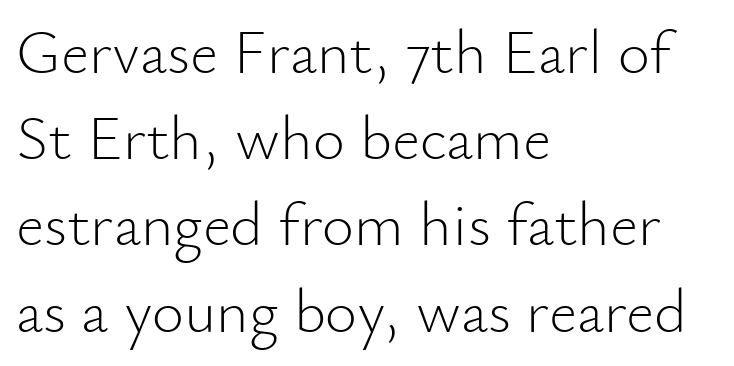
{"serif": "no", "italic": "no", "bold": "no", "weight": "light", "width": "normal", "stroke_contrast": "low", "x_height": "small", "monospaced": "no", "underline": "no", "align": "left", "line_spacing": "normal", "line_spacing_ratio": 1.39, "letter_spacing": "normal", "letter_spacing_em": 0.0, "glyph_px": 62}
